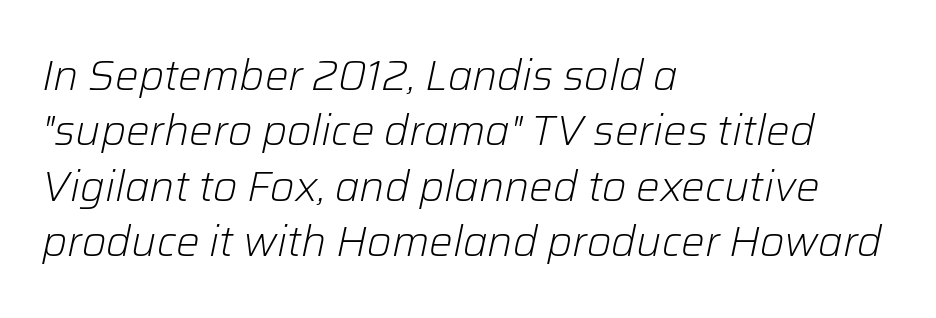
The image shows 42 px light type, italic (leaning right); set left-aligned, normal line spacing (1.32x), normal letter spacing, not underlined; low stroke contrast and a medium x-height.
